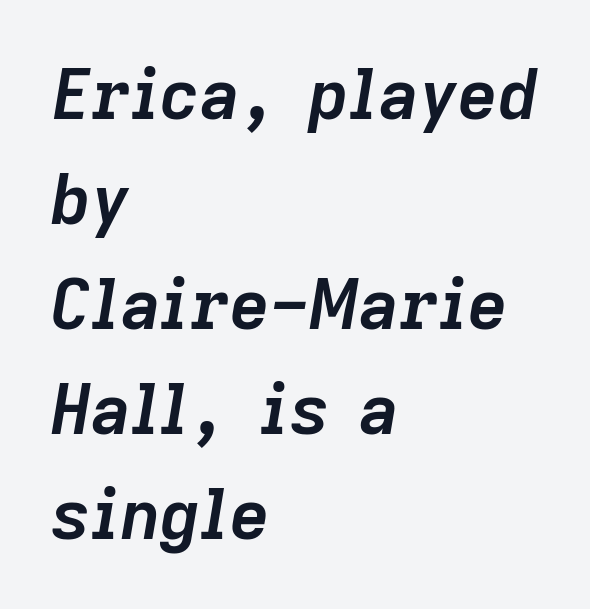
{"italic": "yes", "lean": "right", "slant_degrees": 9, "bold": "yes", "weight": "semibold", "width": "normal", "stroke_contrast": "low", "x_height": "medium", "monospaced": "no", "underline": "no", "align": "left", "line_spacing": "normal", "line_spacing_ratio": 1.52, "letter_spacing": "normal", "letter_spacing_em": 0.0, "glyph_px": 69}
